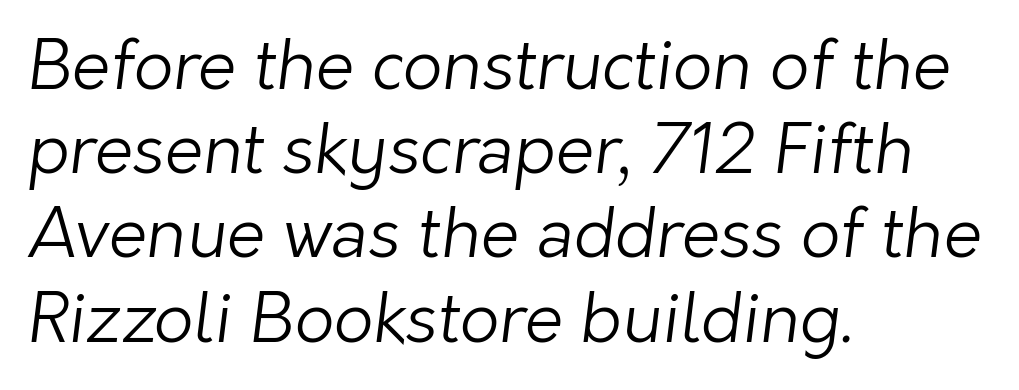
The image shows 69 px light sans-serif type; set left-aligned, line spacing 1.22x, normal letter spacing, not underlined; low stroke contrast and a medium x-height.
